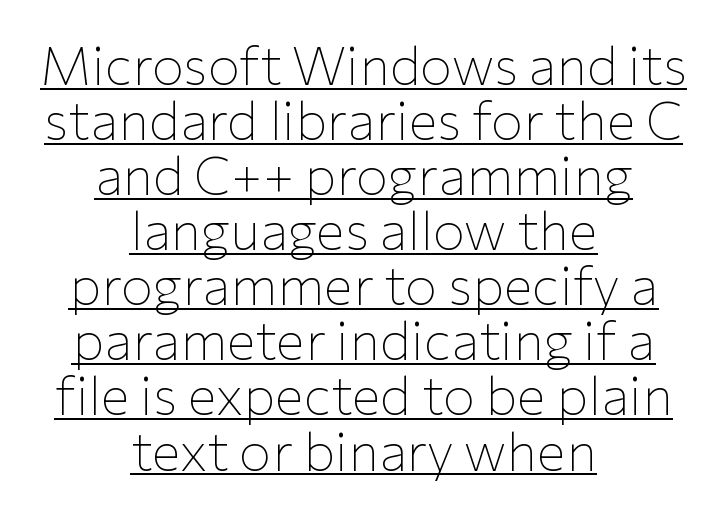
Nope, no serifs anywhere on these letters. The passage shown stacks its lines with hardly any gap. Check the space under the baseline: a stroke is drawn there. Summary of weight: not heavy and not bold. One-word summary of the alignment: center. These lines keep a tight, regular rhythm from letter to letter.
